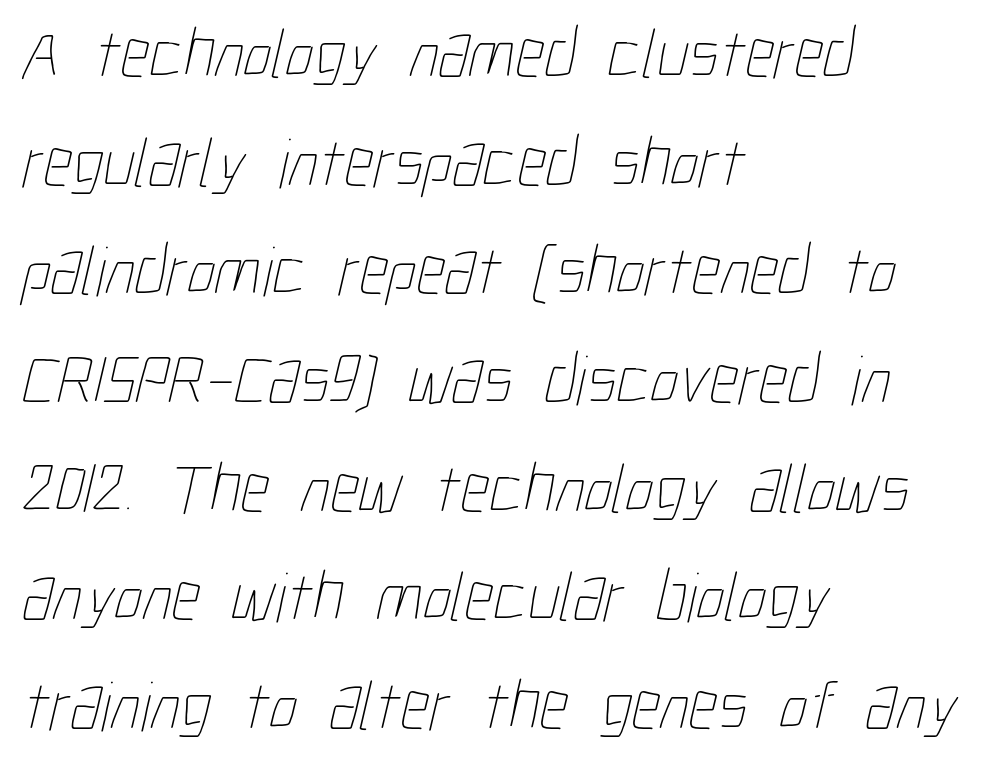
Each line starts at the same left margin while the right side varies. This rendering leaves character spacing at its baseline value. Stroke mass is kept to a normal reading level or below. This rendering features lettering with no underline.
